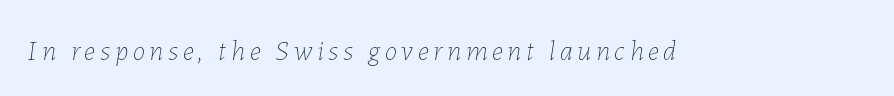
The image shows 28 px thin type, italic (leaning right); set not underlined; low stroke contrast and a medium x-height.
